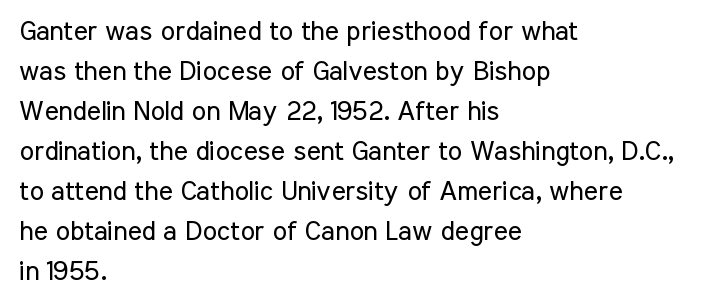
Q: Is the text bold? A: No.
Q: Is the text italic (slanted)? A: No, it is upright.
Q: Is the text underlined? A: No.
Q: How is the paragraph aligned? A: Left-aligned.
Q: Is the spacing between letters normal or unusually wide? A: Normal.
Q: Is the spacing between lines tight, normal or loose? A: Normal.
